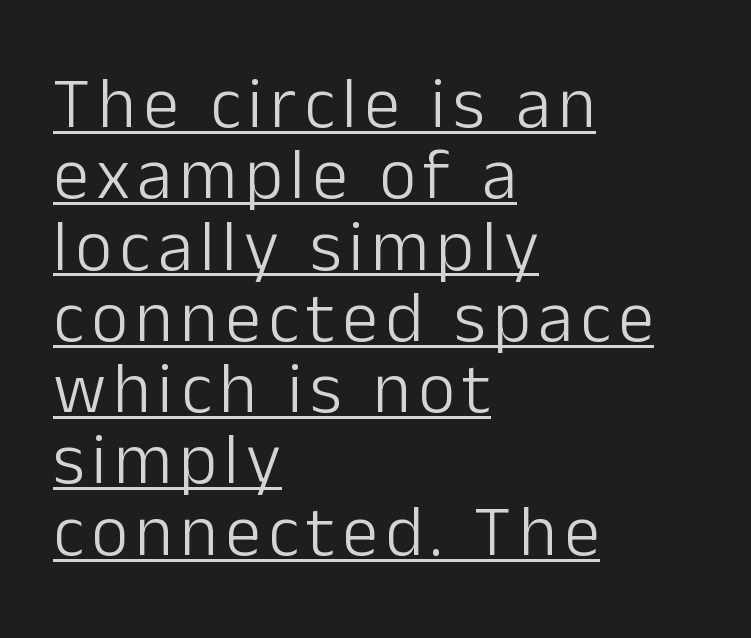
{"serif": "no", "italic": "no", "bold": "no", "weight": "light", "width": "normal", "stroke_contrast": "low", "x_height": "medium", "monospaced": "no", "underline": "yes", "align": "left", "line_spacing": "tight", "line_spacing_ratio": 0.99, "glyph_px": 72}
